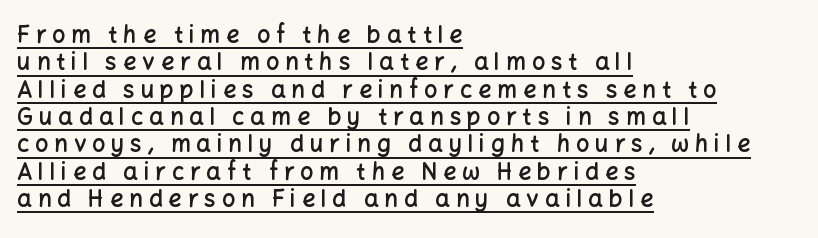
The image shows 23 px text type, upright; set left-aligned, line spacing 1.19x, unusually wide letter spacing (+0.26 em), underlined.
